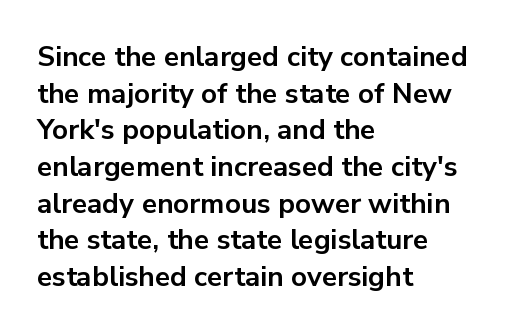
Compared with typical paragraphs, the rows here are spaced about the same. Is this a fixed-width face? No — the glyphs have proportional, varying widths. The line texture is even and compact thanks to regular tracking. Each glyph is drawn with heavy, bold strokes.
